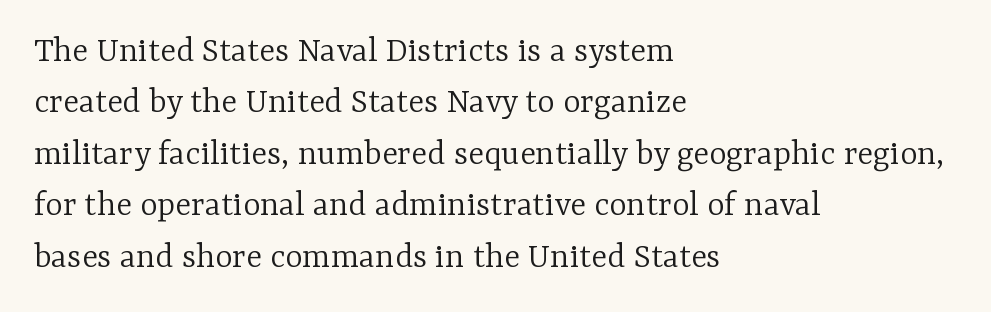
Q: Is the text bold? A: No.
Q: Is the text italic (slanted)? A: No, it is upright.
Q: Is the typeface a serif or a sans-serif typeface? A: Serif.
Q: Is the text underlined? A: No.
Q: How is the paragraph aligned? A: Left-aligned.
Q: Is the spacing between letters normal or unusually wide? A: Normal.
Q: Is the spacing between lines tight, normal or loose? A: Normal.
Q: Width (condensed, normal, or wide)? A: Normal.
Q: Stroke contrast? A: Low.
Q: x-height? A: Medium.
Q: Monospaced? A: No.
